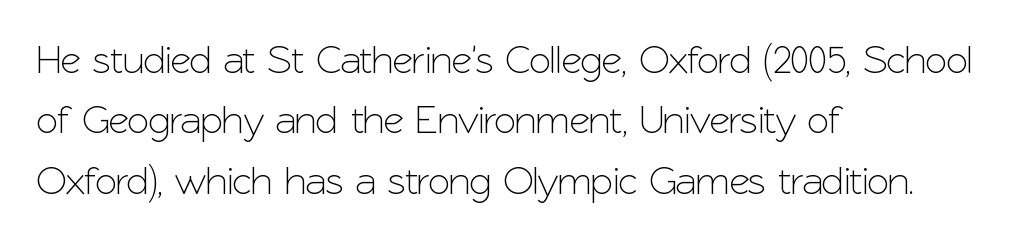
The image shows 40 px sans-serif type, upright; set left-aligned, normal line spacing (1.51x), normal letter spacing, not underlined; low stroke contrast and a medium x-height.
